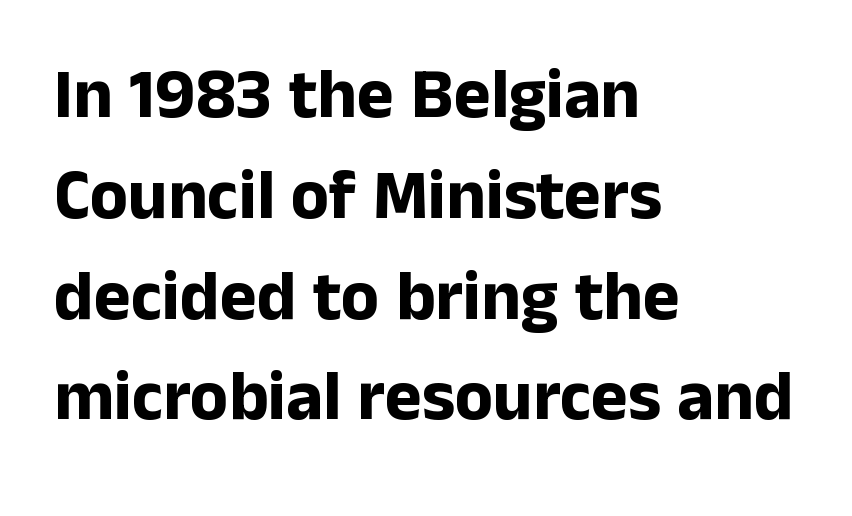
Has an underline been added? It has not. It's the straight-up-and-down kind of type. Thick stems and heavy bowls — unmistakably bold. Looks like regular typesetting: each glyph gets only the width it needs. In terms of letterspacing, this is plain default setting.
